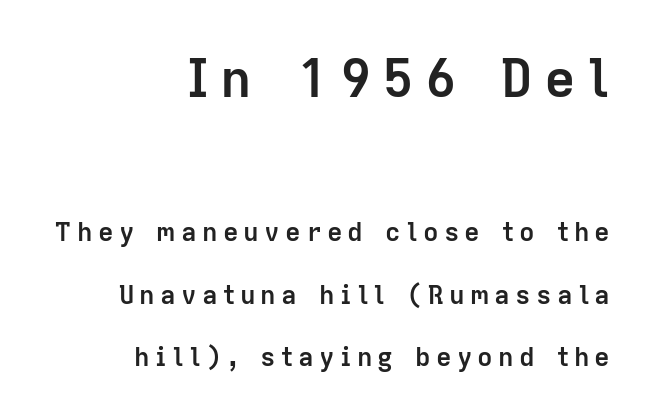
The image shows 53 px semibold sans-serif type, upright; set right-aligned, loose line spacing (2.41x), unusually wide letter spacing (+0.2 em), not underlined; the first (top) block is 2.04x larger; low stroke contrast and a medium x-height.
